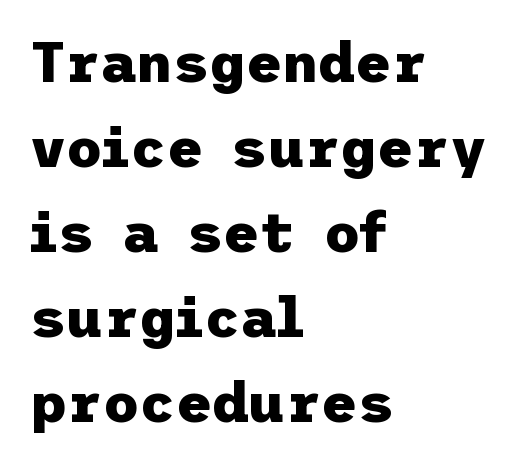
Weight check: bold — yes, fully. Posture: vertical. Only glyphs here, with clear space below each row. Words appear dense and cohesive because spacing is normal.
